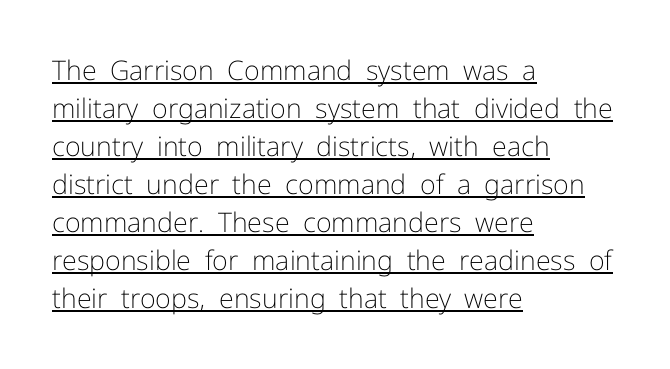
Q: Is the text bold? A: No.
Q: Is the text italic (slanted)? A: No, it is upright.
Q: Is the text underlined? A: Yes.
Q: How is the paragraph aligned? A: Left-aligned.
Q: Is the spacing between letters normal or unusually wide? A: Normal.
Q: Is the spacing between lines tight, normal or loose? A: Normal.
